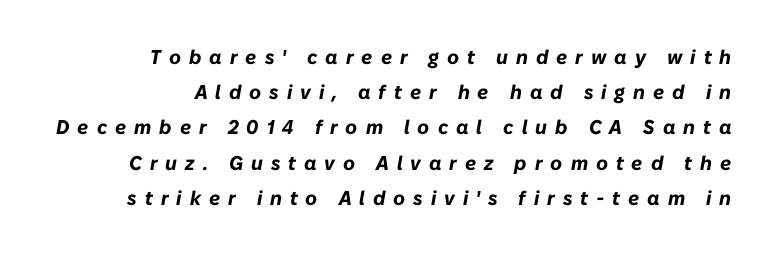
Q: Is the text bold? A: Yes.
Q: Is the text italic (slanted)? A: Yes, it leans right by about 10 degrees.
Q: Is the text underlined? A: No.
Q: How is the paragraph aligned? A: Right-aligned.
Q: Is the spacing between letters normal or unusually wide? A: Unusually wide.
